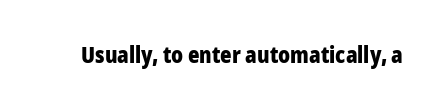
The image shows 22 px bold type, upright; set normal letter spacing, not underlined.
